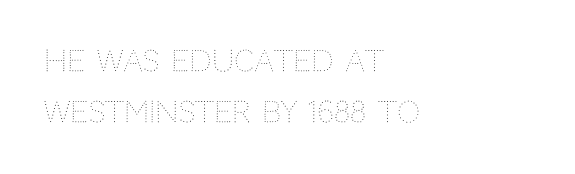
There is no visible air inserted between adjacent glyphs. The face used here is proportionally spaced, like ordinary book or web type. Italic? Not at all — the glyphs are vertical. Beneath every word, the page is bare.
